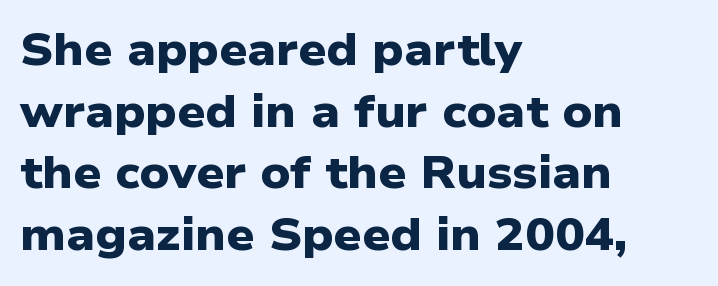
{"serif": "no", "bold": "yes", "weight": "heavy", "width": "wide", "stroke_contrast": "low", "x_height": "medium", "monospaced": "no", "underline": "no", "align": "left", "line_spacing": "normal", "line_spacing_ratio": 1.4, "letter_spacing": "normal", "letter_spacing_em": 0.0, "glyph_px": 44}
